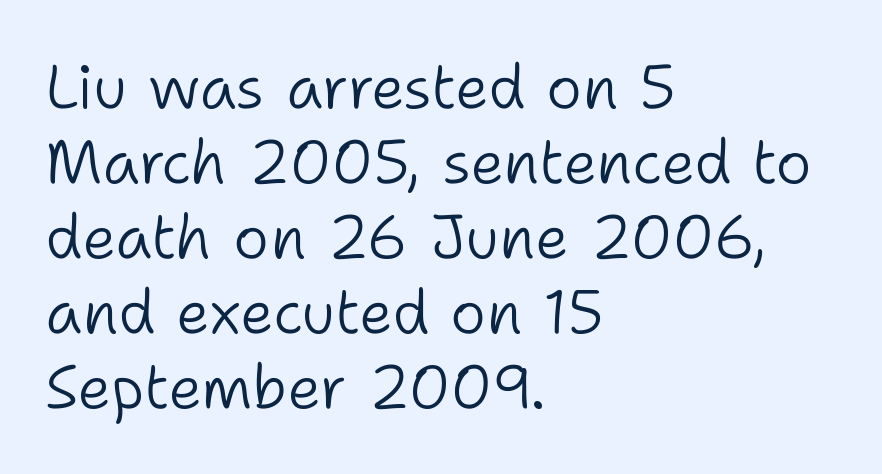
The image shows 61 px light sans-serif type, upright; set left-aligned, line spacing 1.23x, normal letter spacing, not underlined; low stroke contrast and a medium x-height.
